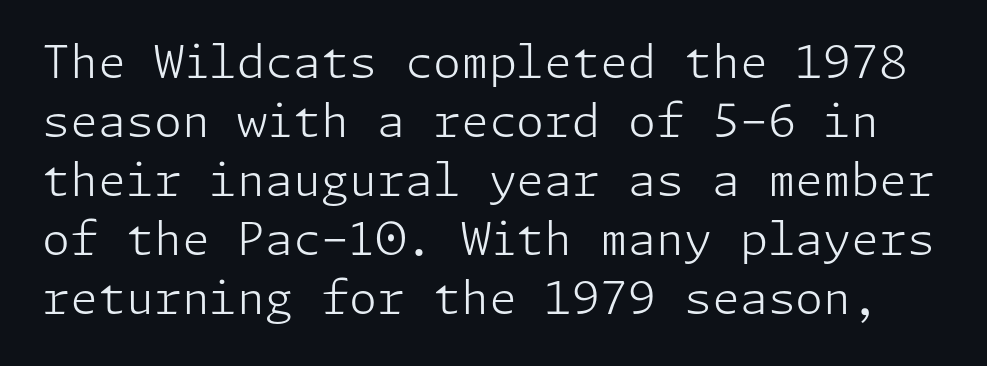
{"serif": "no", "italic": "no", "bold": "no", "weight": "light", "width": "normal", "stroke_contrast": "low", "x_height": "medium", "underline": "no", "line_spacing": "normal", "line_spacing_ratio": 1.31, "letter_spacing": "normal", "letter_spacing_em": 0.0, "glyph_px": 45}
